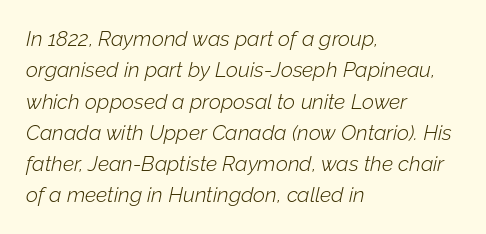
Q: Is the text bold? A: No.
Q: Is the text italic (slanted)? A: Yes, it leans right by about 12 degrees.
Q: Is the text underlined? A: No.
Q: How is the paragraph aligned? A: Left-aligned.
Q: Is the spacing between letters normal or unusually wide? A: Normal.
Q: Is the spacing between lines tight, normal or loose? A: Normal.
